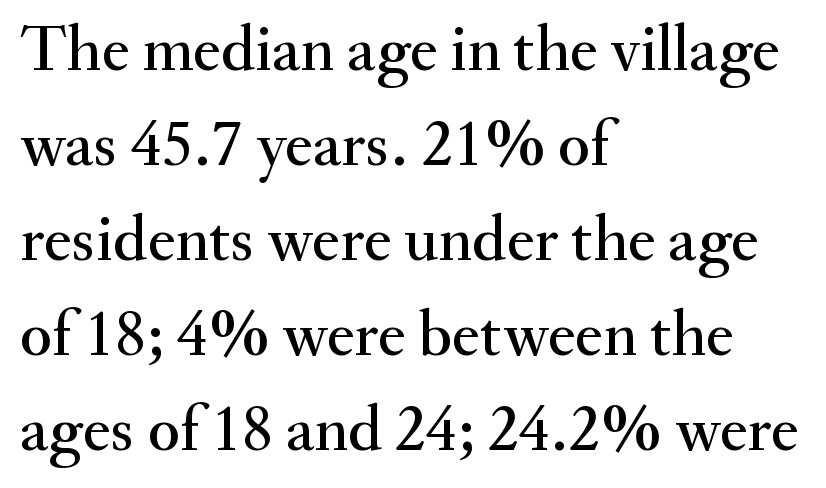
The image shows 66 px serif type, upright; set left-aligned, normal line spacing (1.44x), normal letter spacing, not underlined; medium stroke contrast and a small x-height.
